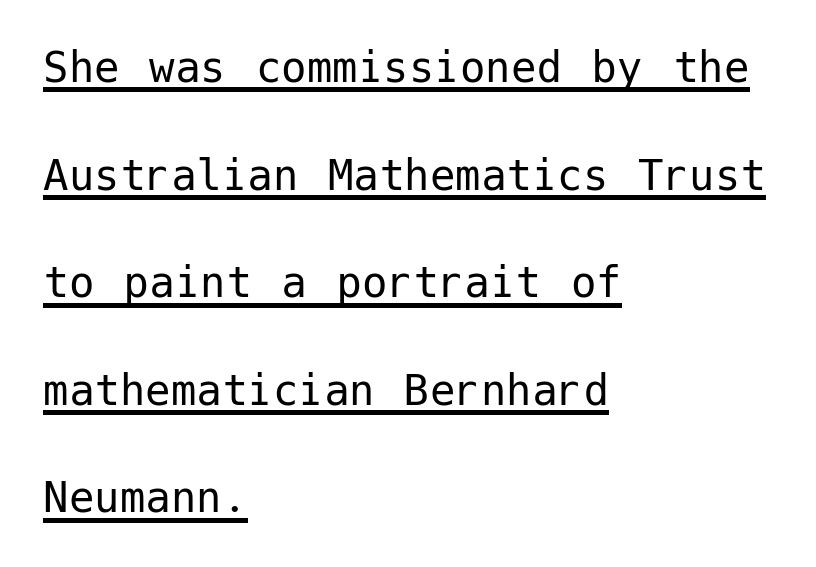
Q: Is the text bold? A: No.
Q: Is the text italic (slanted)? A: No, it is upright.
Q: Is the typeface a serif or a sans-serif typeface? A: Sans-serif.
Q: Is the text underlined? A: Yes.
Q: How is the paragraph aligned? A: Left-aligned.
Q: Is the spacing between letters normal or unusually wide? A: Normal.
Q: Is the spacing between lines tight, normal or loose? A: Loose.
Q: Width (condensed, normal, or wide)? A: Normal.
Q: Stroke contrast? A: Low.
Q: x-height? A: Medium.
